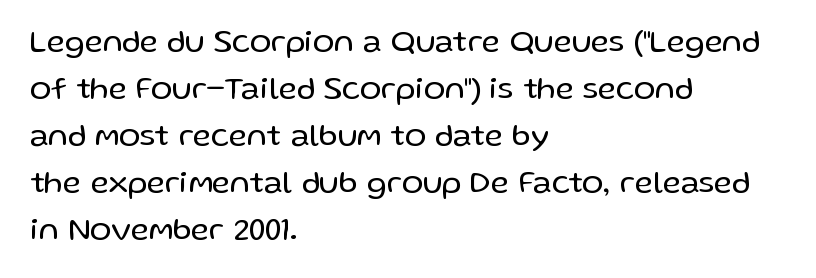
Q: Is the text bold? A: No.
Q: Is the text italic (slanted)? A: No, it is upright.
Q: Is the typeface a serif or a sans-serif typeface? A: Sans-serif.
Q: Is the text underlined? A: No.
Q: How is the paragraph aligned? A: Left-aligned.
Q: Is the spacing between letters normal or unusually wide? A: Normal.
Q: Is the spacing between lines tight, normal or loose? A: Normal.
Q: Width (condensed, normal, or wide)? A: Normal.
Q: Stroke contrast? A: Low.
Q: x-height? A: Medium.
Q: Monospaced? A: No.
